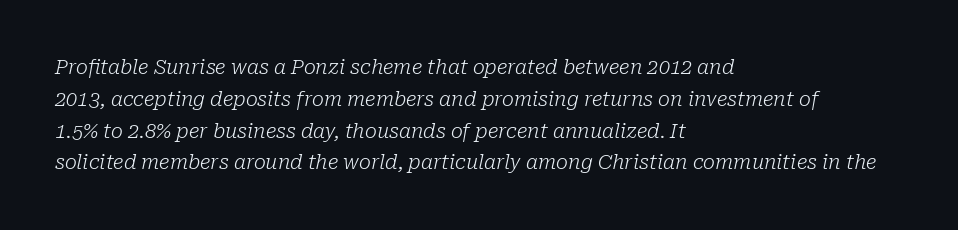
Q: Is the text bold? A: No.
Q: Is the text italic (slanted)? A: Yes, it leans right by about 10 degrees.
Q: Is the text underlined? A: No.
Q: How is the paragraph aligned? A: Left-aligned.
Q: Is the spacing between letters normal or unusually wide? A: Normal.
Q: Is the spacing between lines tight, normal or loose? A: Normal.
